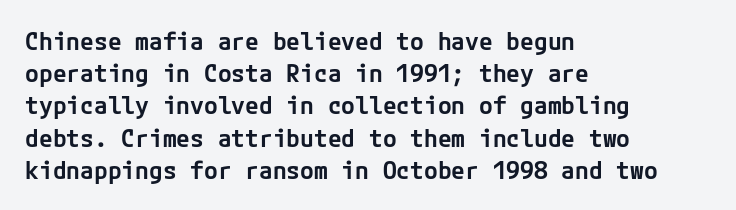
Typesetter's note: demi weight, one step under bold. What's the leading like? Ordinary, nothing unusual. Observe the ordinary spacing: letters are neighbours, not strangers. Anything drawn beneath the words? Only blank space.
